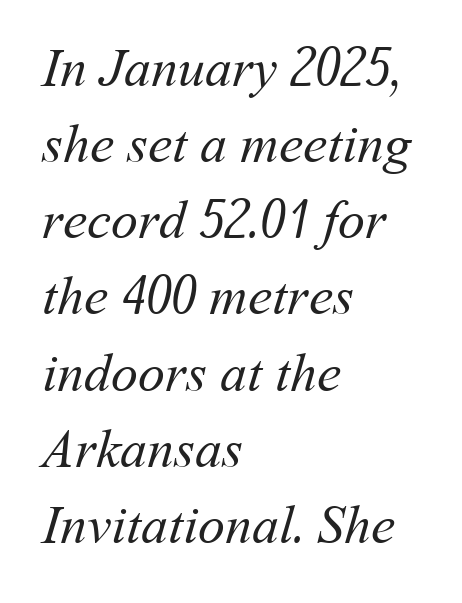
The image shows 54 px regular-weight type; set left-aligned, normal line spacing (1.41x), normal letter spacing, not underlined; medium stroke contrast and a medium x-height.
